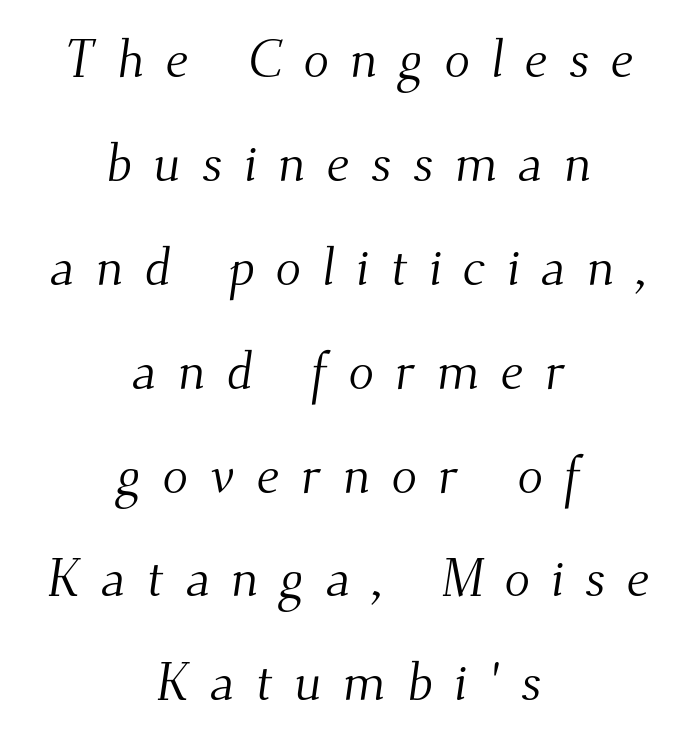
{"serif": "yes", "bold": "no", "weight": "light", "width": "normal", "stroke_contrast": "medium", "x_height": "small", "monospaced": "no", "underline": "no", "align": "center", "line_spacing": "loose", "line_spacing_ratio": 1.96, "letter_spacing": "wide", "letter_spacing_em": 0.4, "glyph_px": 53}
